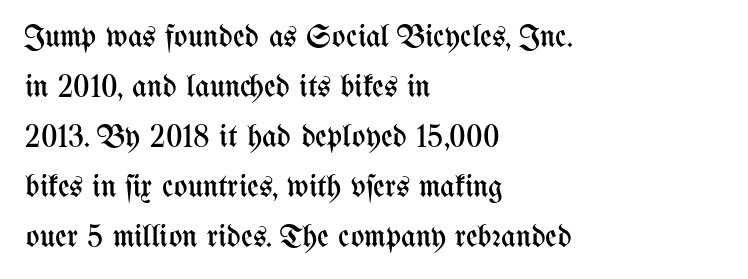
{"italic": "no", "bold": "no", "weight": "regular", "width": "condensed", "stroke_contrast": "medium", "x_height": "medium", "monospaced": "no", "underline": "no", "align": "left", "line_spacing": "normal", "line_spacing_ratio": 1.56, "letter_spacing": "normal", "letter_spacing_em": 0.0, "glyph_px": 32}
